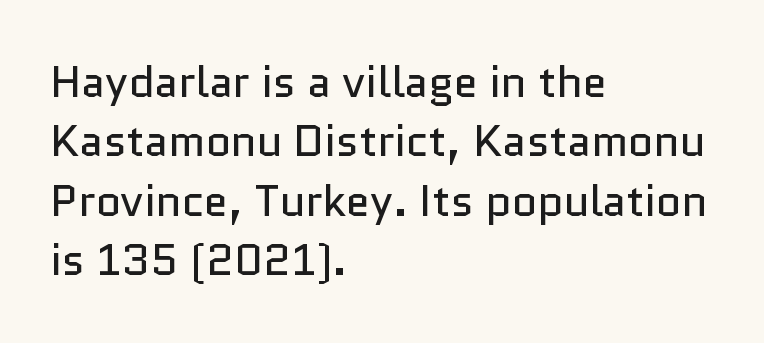
The specimen omits any rule beneath the text block's lines. You can tell it's not italic because the verticals are truly vertical. Spacing verdict: proportional, widths tailored to each character. A light-to-regular cut is what we see here. The tracking reads as untouched default to a designer's eye. This rendering uses left alignment, leaving the right contour irregular.
